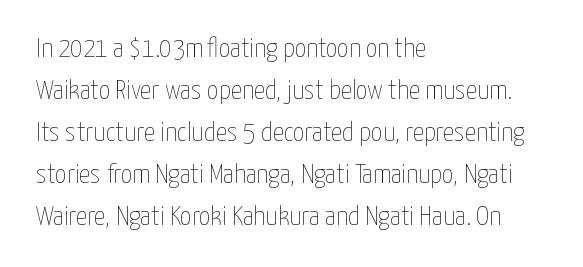
Words float on clear page, feet unadorned. Left-aligned paragraph, ragged on the right. Each stroke keeps to a modest, everyday thickness or less. A typesetter would call this zero additional tracking.
